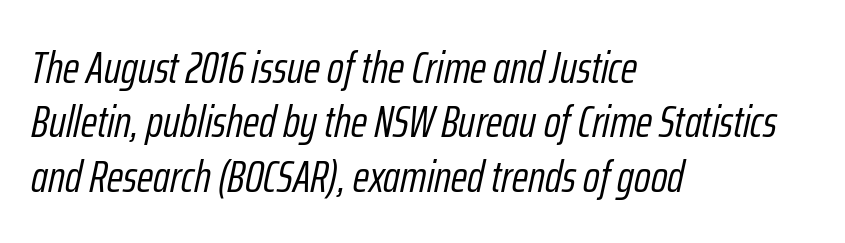
Does the lettering tilt? It does — this is italic. Unbolded letterforms with no extra heft. Lines of text with bare space underneath. All the whitespace from short lines collects on the right.
